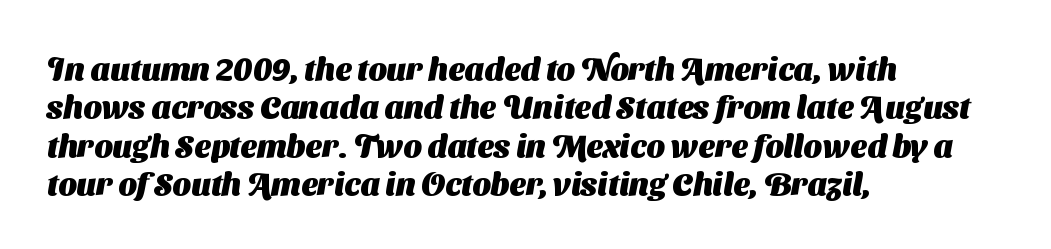
Q: Is the text bold? A: Yes.
Q: Is the typeface a serif or a sans-serif typeface? A: Sans-serif.
Q: Is the text underlined? A: No.
Q: How is the paragraph aligned? A: Left-aligned.
Q: Is the spacing between letters normal or unusually wide? A: Normal.
Q: Width (condensed, normal, or wide)? A: Normal.
Q: Stroke contrast? A: Medium.
Q: x-height? A: Medium.
Q: Monospaced? A: No.
